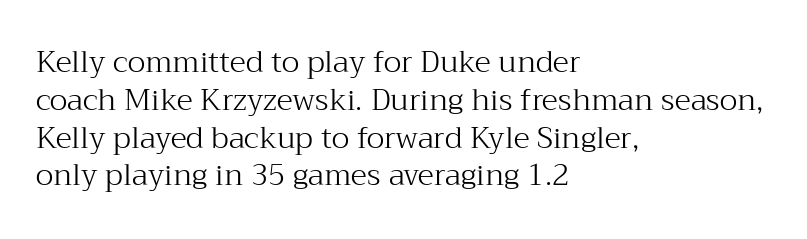
{"serif": "yes", "italic": "no", "bold": "no", "weight": "light", "width": "normal", "stroke_contrast": "medium", "x_height": "medium", "monospaced": "no", "underline": "no", "align": "left", "line_spacing": "normal", "line_spacing_ratio": 1.26, "letter_spacing": "normal", "letter_spacing_em": 0.0, "glyph_px": 30}
